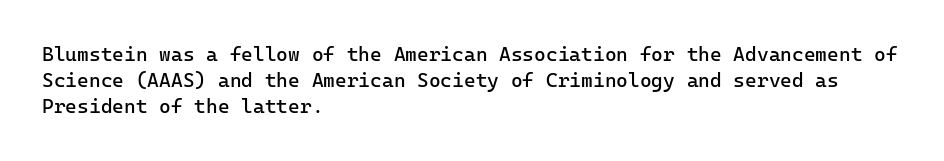
No chunkiness to these letters — they're not bold. Alignment: flush left. Do the letters lean? They stand straight. Horizontal bands of white between lines are of average thickness. Has an underline been added? It has not. Is the letter spacing exaggerated? No — it looks like the ordinary default.
